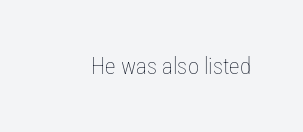
{"italic": "no", "bold": "no", "underline": "no", "letter_spacing": "normal", "letter_spacing_em": 0.0, "glyph_px": 23}
